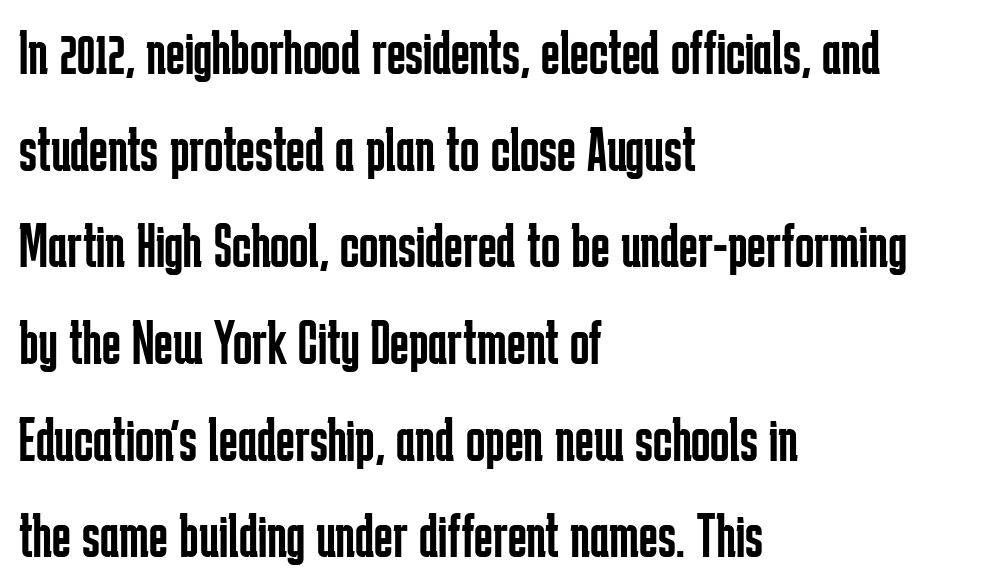
Q: Is the text bold? A: No.
Q: Is the text italic (slanted)? A: No, it is upright.
Q: Is the typeface a serif or a sans-serif typeface? A: Sans-serif.
Q: Is the text underlined? A: No.
Q: How is the paragraph aligned? A: Left-aligned.
Q: Is the spacing between letters normal or unusually wide? A: Normal.
Q: Is the spacing between lines tight, normal or loose? A: Normal.
Q: Width (condensed, normal, or wide)? A: Condensed.
Q: Stroke contrast? A: Low.
Q: x-height? A: Medium.
Q: Monospaced? A: No.
